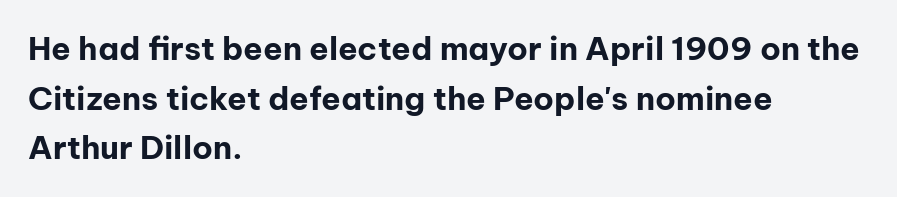
These lines keep a tight, regular rhythm from letter to letter. The block of text has a typical density, with ordinary space between rows. The ragged edge is on the right, which tells us the setting is flush left. Words float on clear page, feet unadorned. The strokes are fattened all the way to bold.
